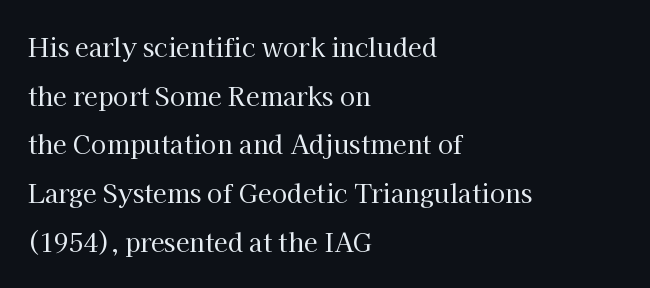
{"italic": "no", "bold": "no", "underline": "no", "align": "left", "line_spacing": "loose", "line_spacing_ratio": 1.95, "letter_spacing": "normal", "letter_spacing_em": 0.0, "glyph_px": 25}
